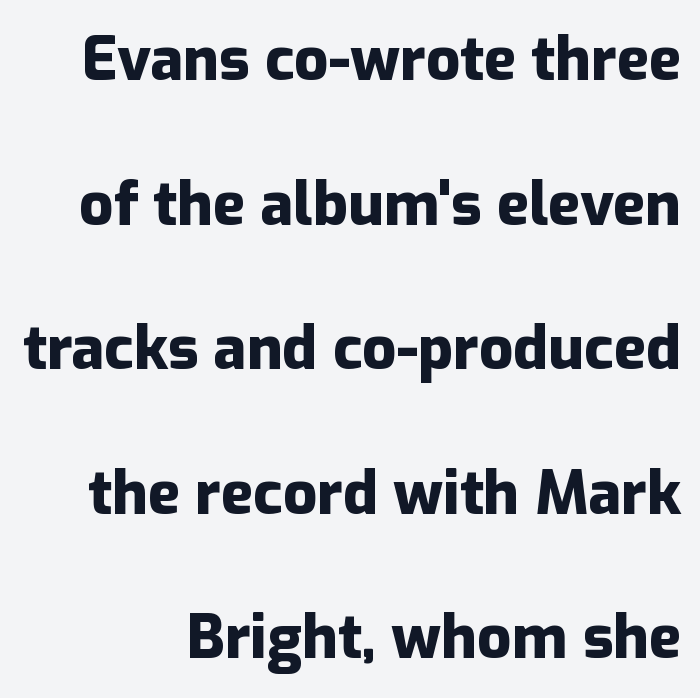
{"serif": "no", "italic": "no", "bold": "yes", "weight": "heavy", "width": "normal", "stroke_contrast": "low", "x_height": "medium", "monospaced": "no", "underline": "no", "line_spacing": "loose", "line_spacing_ratio": 2.41, "letter_spacing": "normal", "letter_spacing_em": 0.0, "glyph_px": 60}
